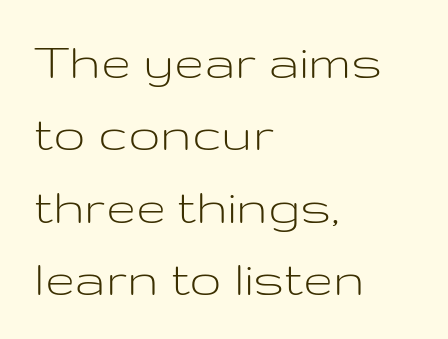
{"serif": "no", "italic": "no", "bold": "no", "weight": "light", "width": "wide", "stroke_contrast": "low", "x_height": "medium", "monospaced": "no", "underline": "no", "align": "left", "line_spacing": "normal", "line_spacing_ratio": 1.34, "letter_spacing": "normal", "letter_spacing_em": 0.0, "glyph_px": 54}
